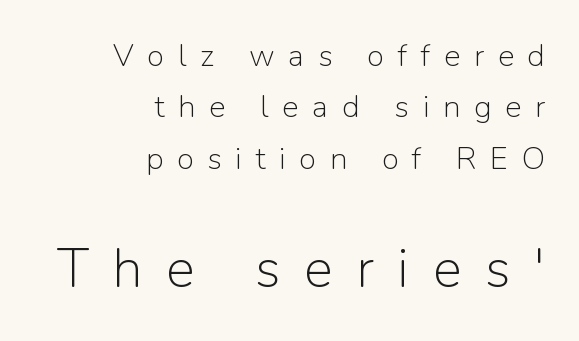
The image shows 54 px light sans-serif type, upright; set right-aligned, normal line spacing (1.66x), unusually wide letter spacing (+0.44 em), not underlined; the second (bottom) block is 1.74x larger; low stroke contrast and a medium x-height.
